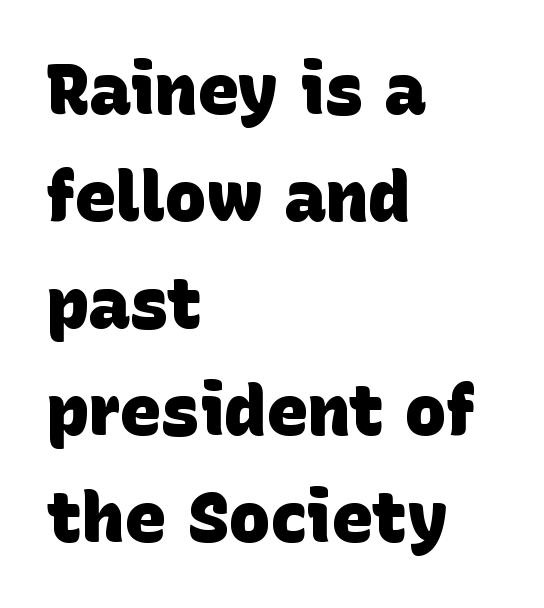
{"serif": "no", "bold": "yes", "weight": "heavy", "width": "normal", "stroke_contrast": "low", "x_height": "large", "monospaced": "no", "underline": "no", "align": "left", "line_spacing": "normal", "line_spacing_ratio": 1.53, "letter_spacing": "normal", "letter_spacing_em": 0.0, "glyph_px": 70}
